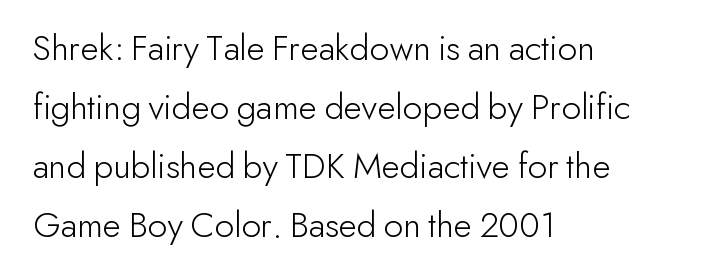
Grotesque or geometric, the face here clearly has no serifs. Horizontal alignment here is leftward, the default for most running prose. There is no visible air inserted between adjacent glyphs. Just letters on the line, the space beneath them empty.
